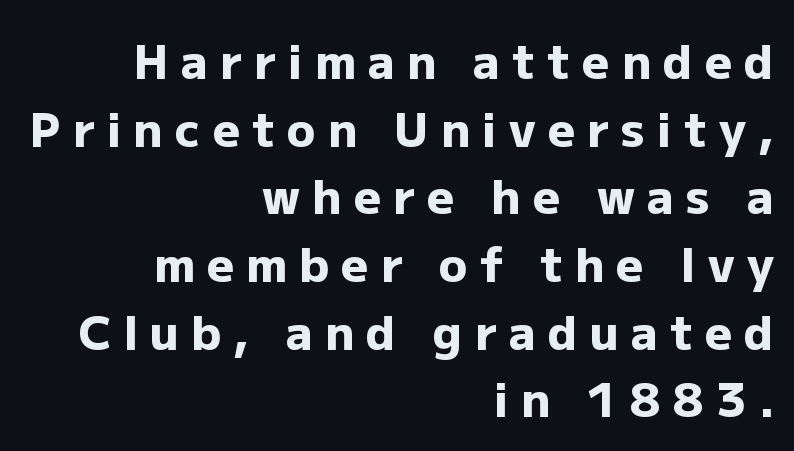
{"serif": "no", "italic": "no", "bold": "yes", "weight": "heavy", "width": "normal", "stroke_contrast": "low", "x_height": "medium", "monospaced": "no", "underline": "no", "align": "right", "line_spacing": "normal", "line_spacing_ratio": 1.44, "letter_spacing": "wide", "letter_spacing_em": 0.26, "glyph_px": 47}
